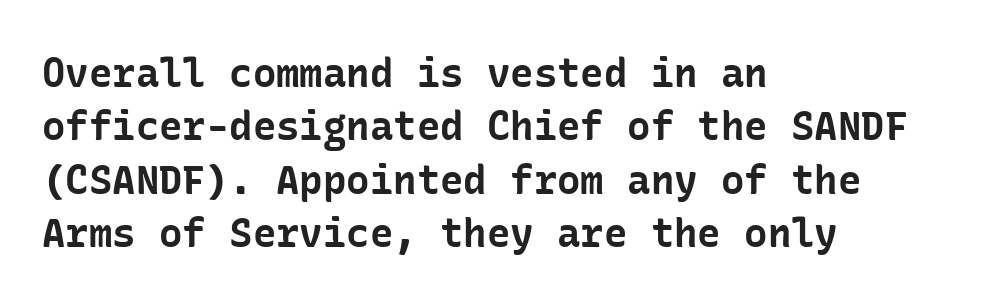
The image shows 39 px bold sans-serif type, upright; set left-aligned, normal line spacing (1.37x), normal letter spacing, not underlined; low stroke contrast and a medium x-height.
